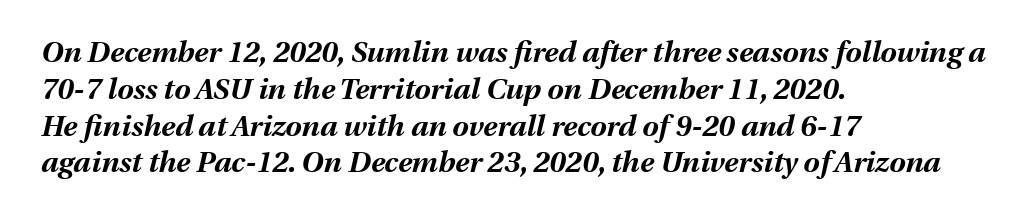
The image shows 29 px bold type, italic (leaning right); set left-aligned, normal line spacing (1.27x), normal letter spacing, not underlined; medium stroke contrast and a medium x-height.
